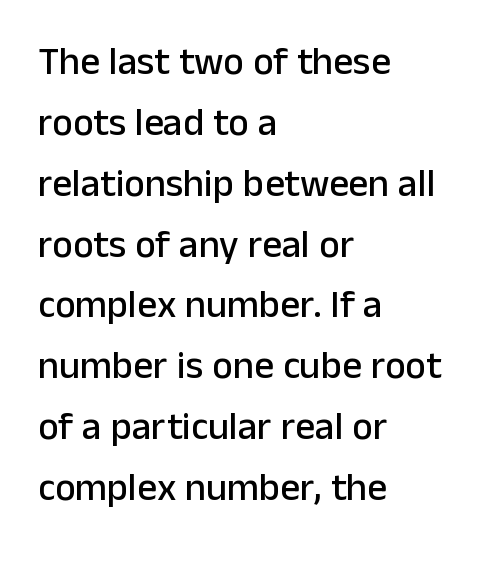
Q: Is the text italic (slanted)? A: No, it is upright.
Q: Is the typeface a serif or a sans-serif typeface? A: Sans-serif.
Q: Is the text underlined? A: No.
Q: How is the paragraph aligned? A: Left-aligned.
Q: Is the spacing between letters normal or unusually wide? A: Normal.
Q: Is the spacing between lines tight, normal or loose? A: Normal.
Q: Width (condensed, normal, or wide)? A: Normal.
Q: Stroke contrast? A: Low.
Q: x-height? A: Medium.
Q: Monospaced? A: No.
